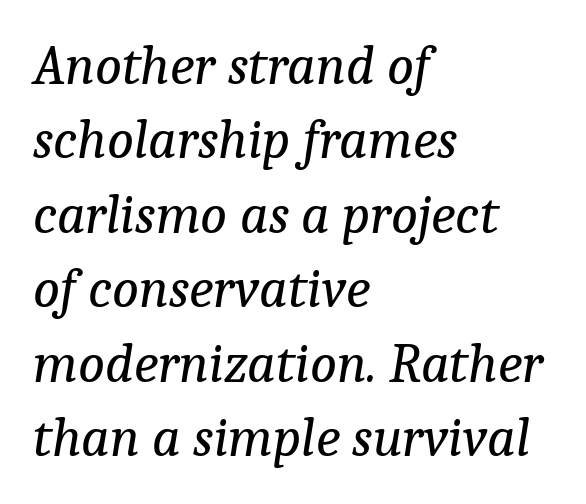
The image shows 56 px regular-weight serif type, italic (leaning right); set left-aligned, normal line spacing (1.33x), normal letter spacing, not underlined; low stroke contrast and a medium x-height.
